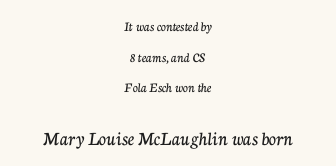
Q: Is the text italic (slanted)? A: Yes.
Q: Is the text underlined? A: No.
Q: How is the paragraph aligned? A: Centered.
Q: Is the spacing between letters normal or unusually wide? A: Normal.
Q: Is the spacing between lines tight, normal or loose? A: Loose.
Q: Which block of text is set in a larger size, the first (top) or the second (bottom)? A: The second (bottom) one.
